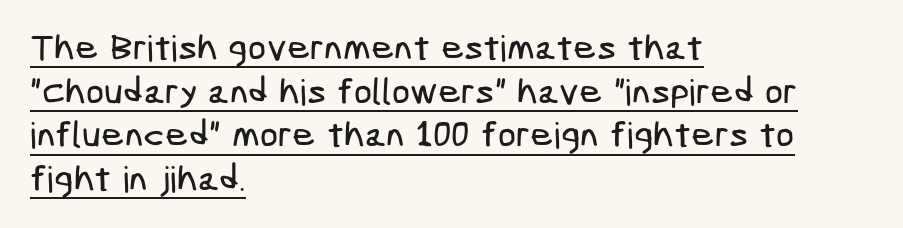
To sum up the face: it is a sans, with no serifs. All the whitespace from short lines collects on the right. What stands out about the letter spacing? Nothing — it is the standard amount. This rendering features underlined lettering.
